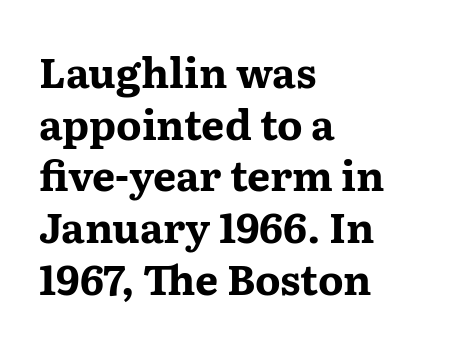
The image shows 41 px bold, wide serif type, upright; set left-aligned, normal line spacing (1.26x), normal letter spacing, not underlined; medium stroke contrast and a medium x-height.
